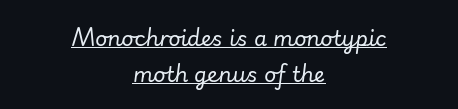
Typeset on center — no edge is straight. In designer terms, the underline attribute is active on this setting. Is the type heavy? It reads as light-to-regular instead. Between one letter and the next there's only the usual sliver of space. The lettering tilts uniformly, giving the passage an italic look.
